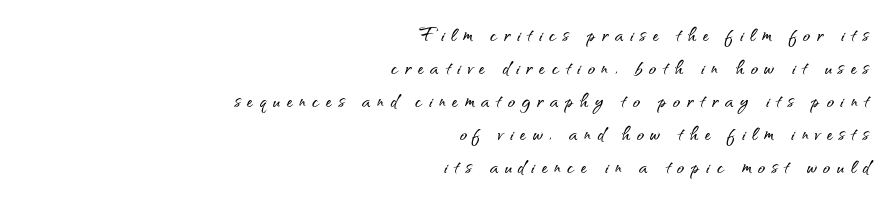
{"underline": "no", "align": "right", "line_spacing": "normal", "line_spacing_ratio": 1.37, "letter_spacing": "wide", "letter_spacing_em": 0.28, "glyph_px": 24}
